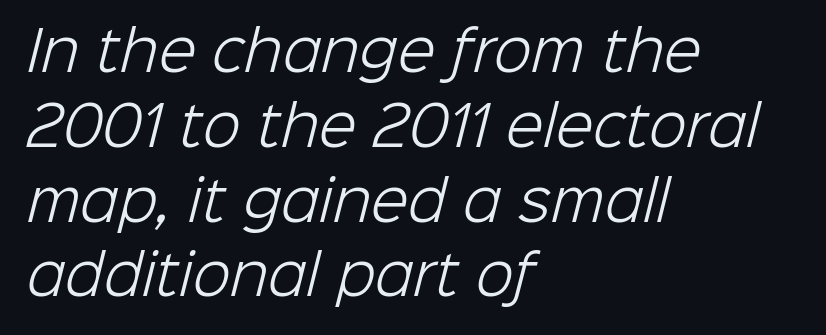
{"serif": "no", "bold": "no", "weight": "light", "width": "normal", "stroke_contrast": "low", "x_height": "medium", "monospaced": "no", "underline": "no", "align": "left", "line_spacing": "normal", "line_spacing_ratio": 1.36, "letter_spacing": "normal", "letter_spacing_em": 0.0, "glyph_px": 55}
